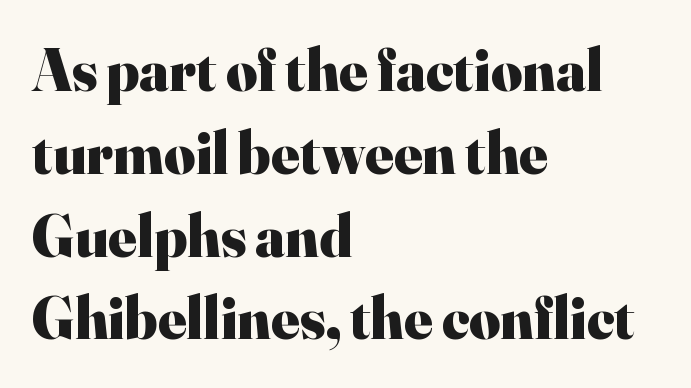
Look at the bottom of the vertical strokes: they flare into serifs here. The rendering uses natural spacing where letterforms have individual widths. As a designer I'd log this as weight 700, bold. These lines stack with their left ends in a neat column.
